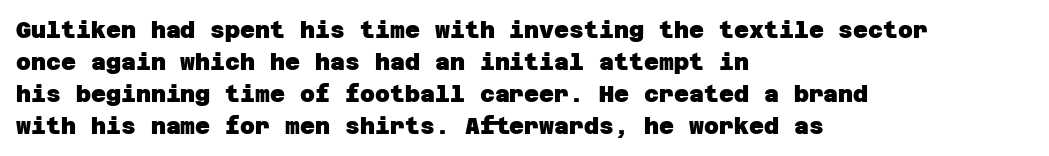
{"bold": "yes", "underline": "no", "align": "left", "line_spacing": "normal", "line_spacing_ratio": 1.39, "letter_spacing": "normal", "letter_spacing_em": 0.0, "glyph_px": 23}
